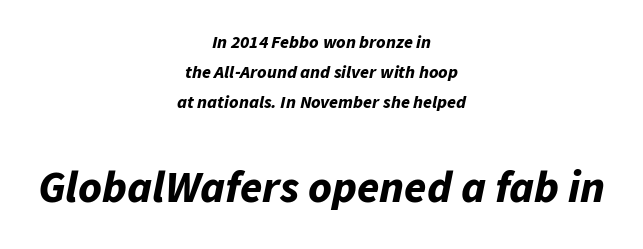
{"italic": "yes", "lean": "right", "slant_degrees": 11, "bold": "yes", "weight": "bold", "width": "normal", "stroke_contrast": "low", "x_height": "medium", "monospaced": "no", "underline": "no", "align": "center", "line_spacing": "normal", "line_spacing_ratio": 1.66, "letter_spacing": "normal", "letter_spacing_em": 0.0, "larger_block": "second", "size_ratio": 2.5, "glyph_px": 45}
